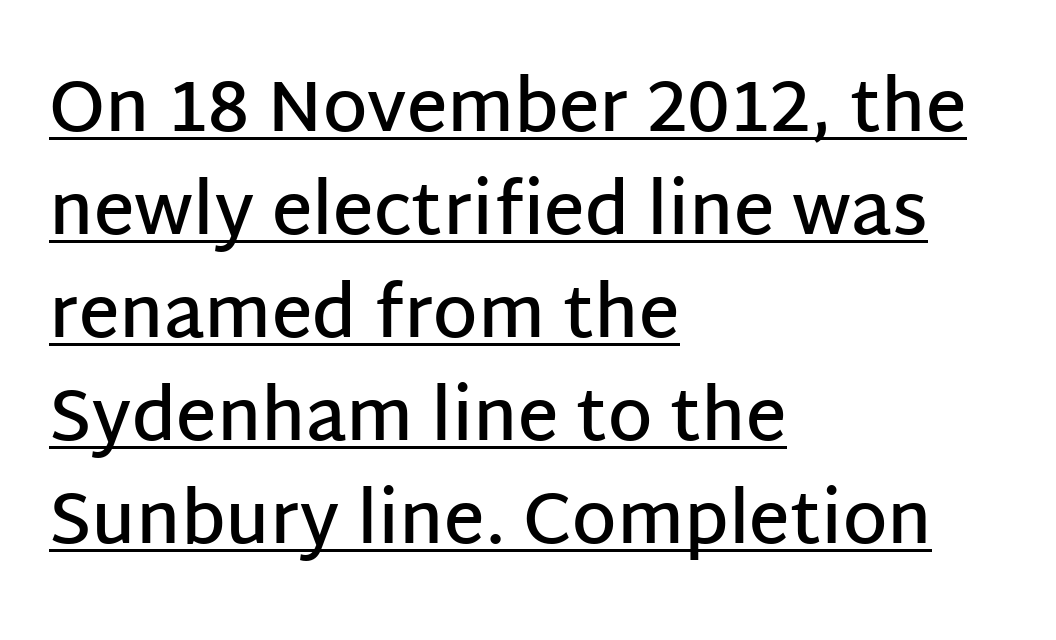
{"serif": "no", "italic": "no", "bold": "semi", "weight": "semibold", "width": "normal", "stroke_contrast": "low", "x_height": "large", "monospaced": "no", "underline": "yes", "align": "left", "line_spacing": "normal", "line_spacing_ratio": 1.45, "letter_spacing": "normal", "letter_spacing_em": 0.0, "glyph_px": 71}
